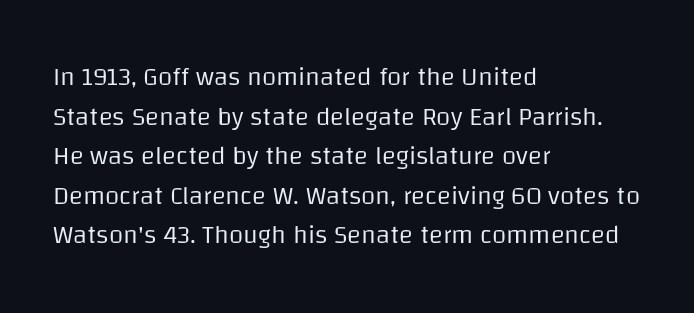
The image shows 26 px text type, upright; set left-aligned, normal line spacing (1.52x), normal letter spacing, not underlined.
